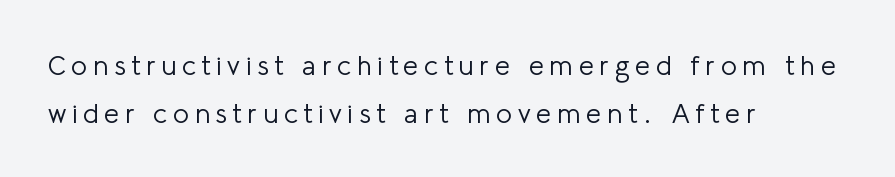
Q: Is the text bold? A: No.
Q: Is the text italic (slanted)? A: No, it is upright.
Q: Is the text underlined? A: No.
Q: How is the paragraph aligned? A: Left-aligned.
Q: Is the spacing between letters normal or unusually wide? A: Unusually wide.
